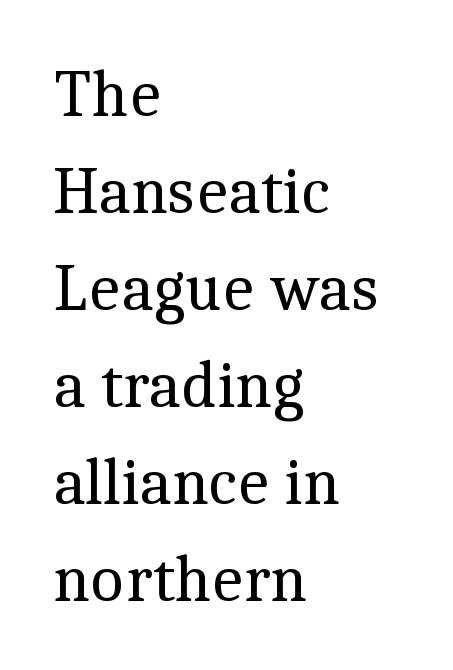
{"serif": "yes", "italic": "no", "bold": "no", "weight": "regular", "width": "normal", "x_height": "medium", "monospaced": "no", "underline": "no", "align": "left", "line_spacing": "normal", "line_spacing_ratio": 1.47, "letter_spacing": "normal", "letter_spacing_em": 0.0, "glyph_px": 66}
